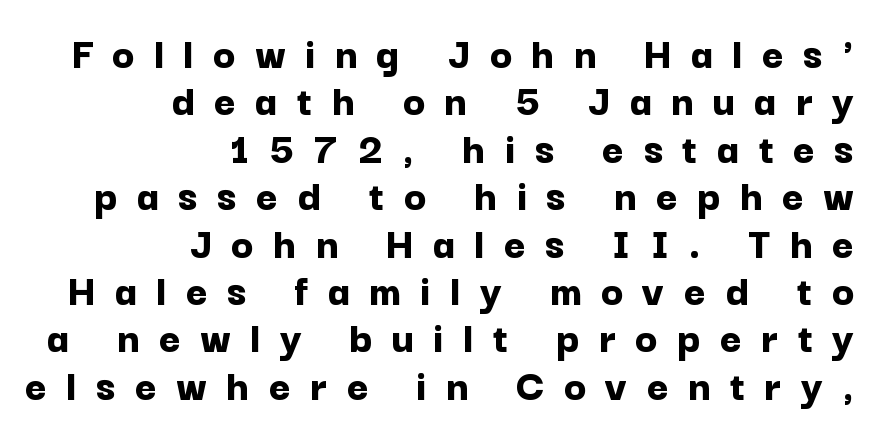
Honestly, the letter spacing is so wide it's the main thing you notice. Reading down the block, your eye finds every line finishing at a fixed right position. This sample trades vertical openness for compactness between lines. The zone under the glyphs is completely vacant.
